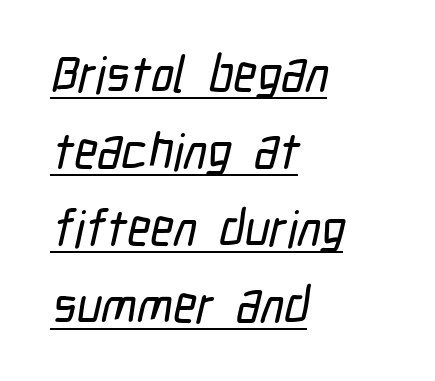
{"serif": "no", "width": "condensed", "stroke_contrast": "low", "x_height": "medium", "monospaced": "no", "underline": "yes", "align": "left", "line_spacing": "normal", "line_spacing_ratio": 1.54, "letter_spacing": "normal", "letter_spacing_em": 0.0, "glyph_px": 50}
